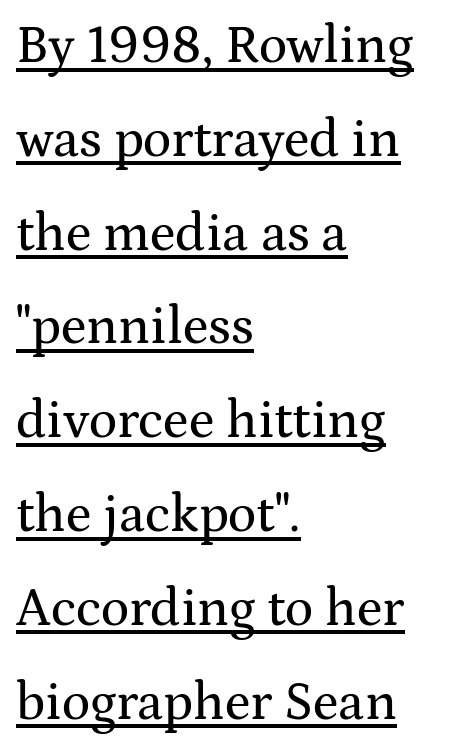
Q: Is the text italic (slanted)? A: No, it is upright.
Q: Is the typeface a serif or a sans-serif typeface? A: Serif.
Q: Is the text underlined? A: Yes.
Q: How is the paragraph aligned? A: Left-aligned.
Q: Is the spacing between letters normal or unusually wide? A: Normal.
Q: Width (condensed, normal, or wide)? A: Wide.
Q: Stroke contrast? A: Medium.
Q: x-height? A: Medium.
Q: Monospaced? A: No.
